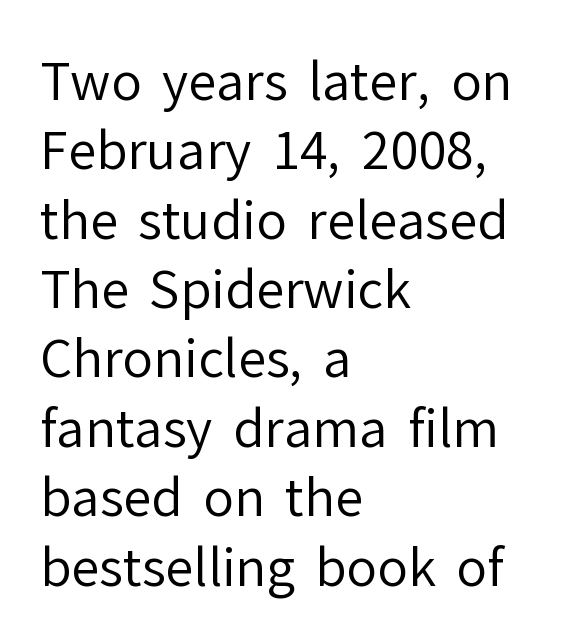
This is sans-serif lettering, the kind often seen on screens and signage. There is no visible air inserted between adjacent glyphs. Vertically, the passage feels balanced, rows spaced as you'd expect. Do the letters lean? They stand straight. Clear beneath every line of the passage.
